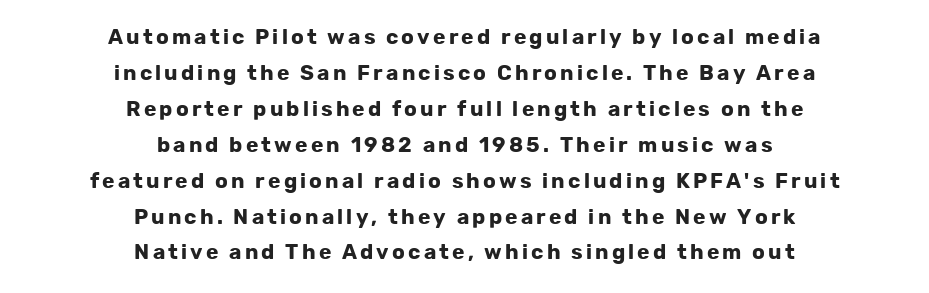
Q: Is the text bold? A: Yes.
Q: Is the text italic (slanted)? A: No, it is upright.
Q: Is the text underlined? A: No.
Q: How is the paragraph aligned? A: Centered.
